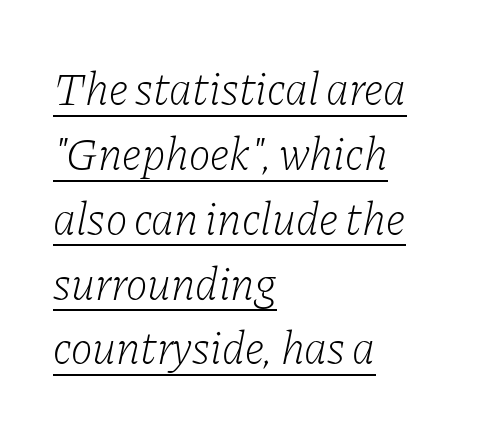
Does the type have serifs? Yes, each stem ends in a small foot. A typographer would call this underscored text. The whole block is typeset with a tilt. One-word summary of the alignment: left. Proportional: the letters do not fall into vertical columns. This reads as an unemphasized weight, regular at the heaviest.
